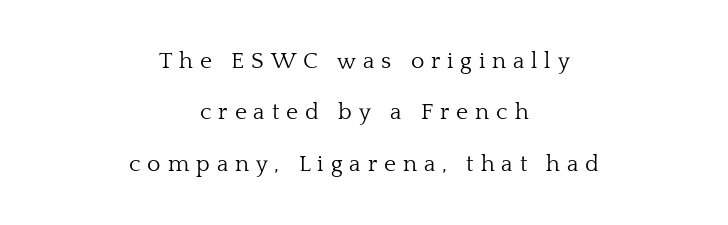
{"italic": "no", "bold": "no", "underline": "no", "align": "center", "line_spacing": "loose", "line_spacing_ratio": 2.23, "letter_spacing": "wide", "letter_spacing_em": 0.3, "glyph_px": 23}
